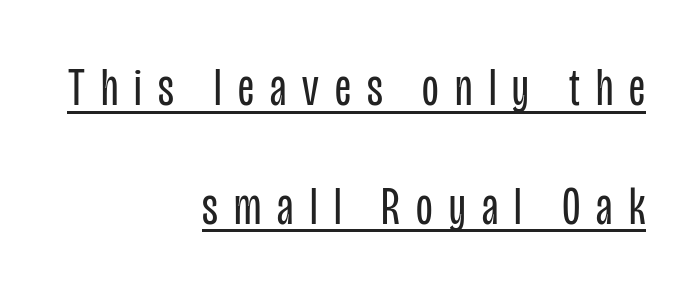
Every word sits above its own underline. I'd call this a sans setting — the letters go barefoot. The paragraph has a hard right edge and a soft left edge. Short note: letters widely spaced. Each letter keeps its own natural width here, so spacing adapts to shape. Loosely led — the rows are spread out.
